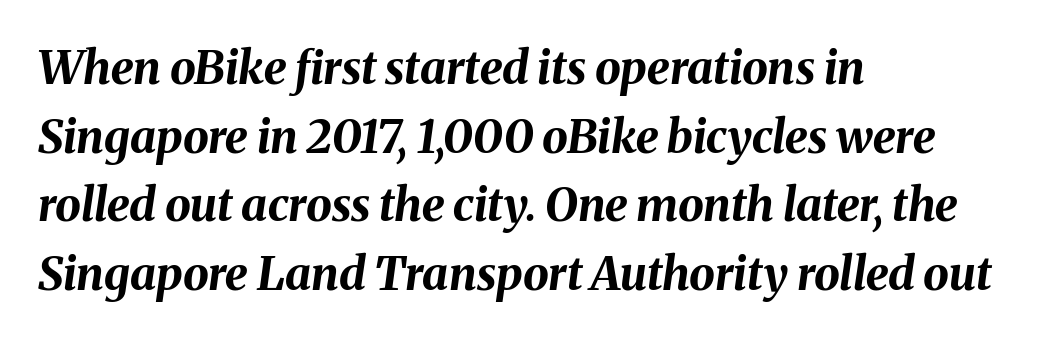
{"italic": "yes", "lean": "right", "slant_degrees": 8, "bold": "yes", "weight": "bold", "width": "normal", "stroke_contrast": "medium", "x_height": "medium", "monospaced": "no", "underline": "no", "align": "left", "line_spacing": "normal", "line_spacing_ratio": 1.49, "letter_spacing": "normal", "letter_spacing_em": 0.0, "glyph_px": 46}
